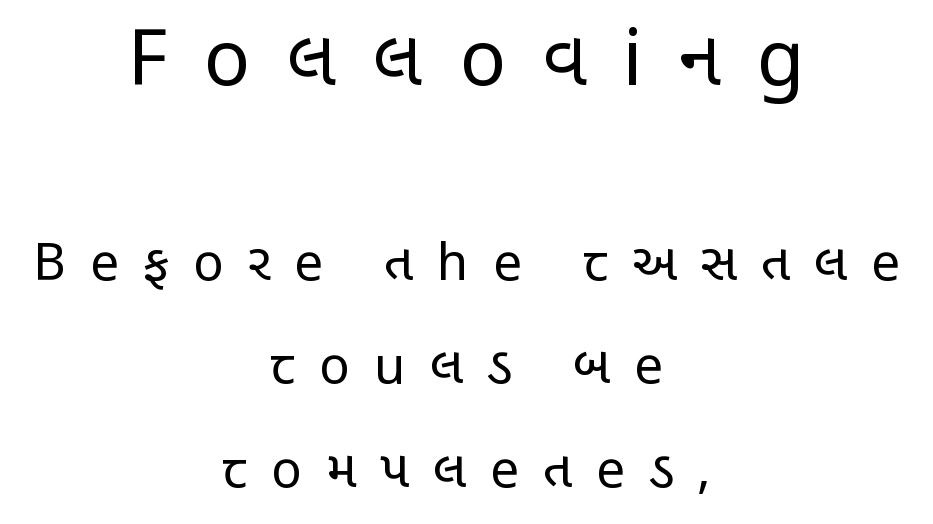
The image shows 77 px regular-weight, condensed sans-serif type, upright; set centered, loose line spacing (2.03x), unusually wide letter spacing (+0.47 em), not underlined; the first (top) block is 1.51x larger; low stroke contrast and a large x-height.
